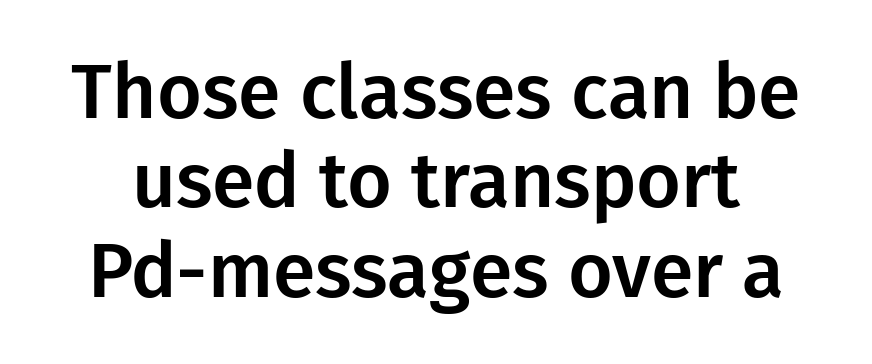
The image shows 77 px sans-serif type, upright; set line spacing 1.16x, normal letter spacing, not underlined; low stroke contrast and a medium x-height.
